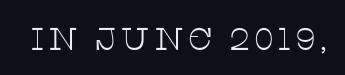
The image shows 32 px thin, wide serif type, upright; set not underlined; low stroke contrast and a large x-height.
